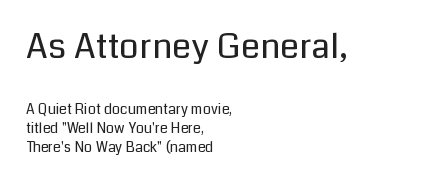
{"serif": "no", "italic": "no", "bold": "no", "weight": "regular", "width": "normal", "stroke_contrast": "low", "x_height": "medium", "monospaced": "no", "underline": "no", "align": "left", "line_spacing": "normal", "line_spacing_ratio": 1.35, "letter_spacing": "normal", "letter_spacing_em": 0.0, "larger_block": "first", "size_ratio": 2.5, "glyph_px": 35}
